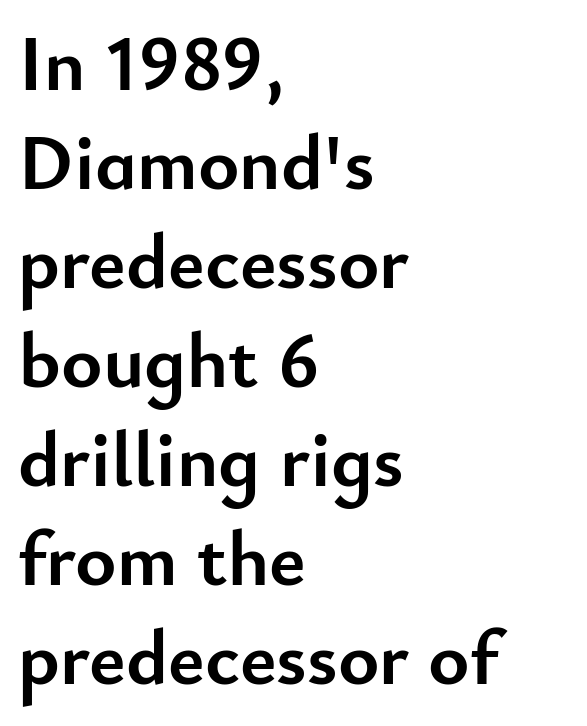
What's the leading like? Ordinary, nothing unusual. These lines were composed using upright roman letters. Serifs: no, the terminals of the letterforms are clean. Looks like regular typesetting: each glyph gets only the width it needs. The strokes are fattened all the way to bold. No word sits above an underline.
